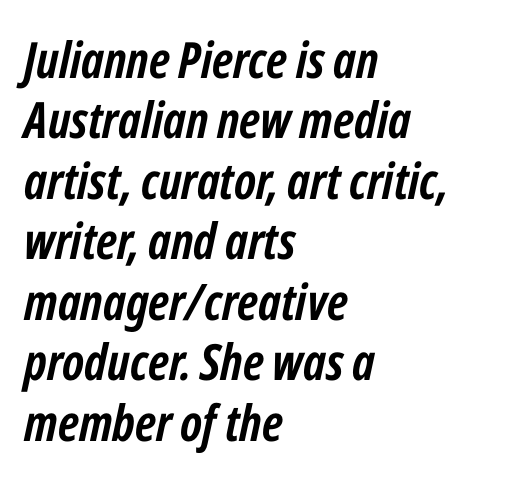
The image shows 50 px semibold, condensed type, italic (leaning right); set left-aligned, line spacing 1.21x, normal letter spacing, not underlined; low stroke contrast and a medium x-height.
